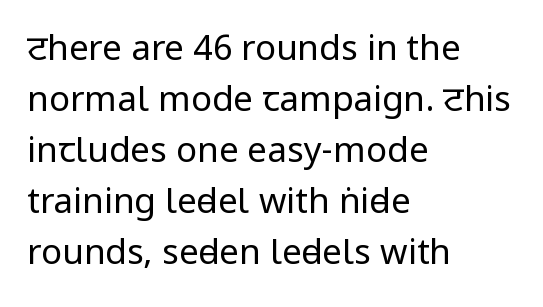
{"serif": "no", "italic": "no", "bold": "no", "weight": "regular", "width": "condensed", "stroke_contrast": "low", "x_height": "large", "monospaced": "no", "underline": "no", "align": "left", "line_spacing": "normal", "line_spacing_ratio": 1.46, "letter_spacing": "normal", "letter_spacing_em": 0.0, "glyph_px": 35}
